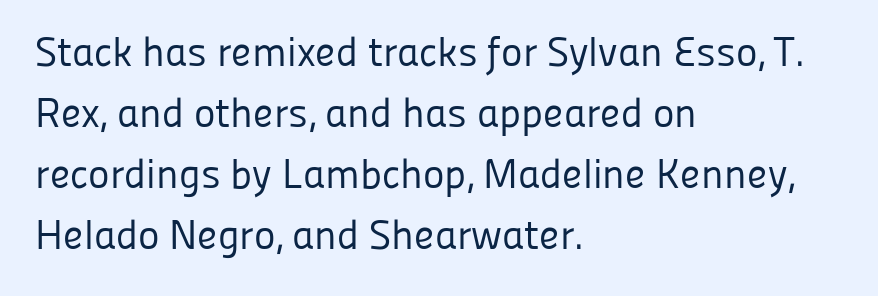
The image shows 41 px regular-weight sans-serif type, upright; set left-aligned, normal line spacing (1.49x), normal letter spacing, not underlined; low stroke contrast and a medium x-height.
